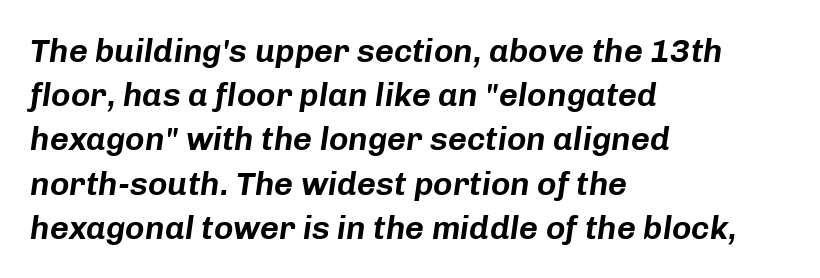
Q: Is the text italic (slanted)? A: Yes, it leans right by about 8 degrees.
Q: Is the text underlined? A: No.
Q: How is the paragraph aligned? A: Left-aligned.
Q: Is the spacing between letters normal or unusually wide? A: Normal.
Q: Is the spacing between lines tight, normal or loose? A: Normal.
Q: Width (condensed, normal, or wide)? A: Normal.
Q: Stroke contrast? A: Low.
Q: x-height? A: Medium.
Q: Monospaced? A: No.
